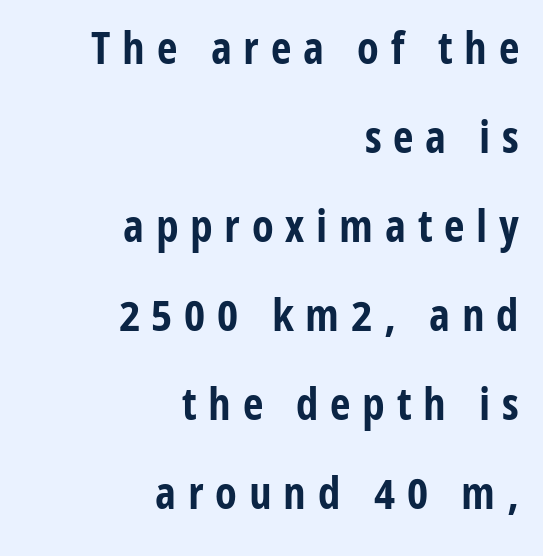
{"serif": "no", "italic": "no", "bold": "yes", "weight": "bold", "width": "condensed", "stroke_contrast": "low", "x_height": "medium", "monospaced": "no", "underline": "no", "align": "right", "line_spacing": "loose", "line_spacing_ratio": 1.98, "letter_spacing": "wide", "letter_spacing_em": 0.26, "glyph_px": 45}
